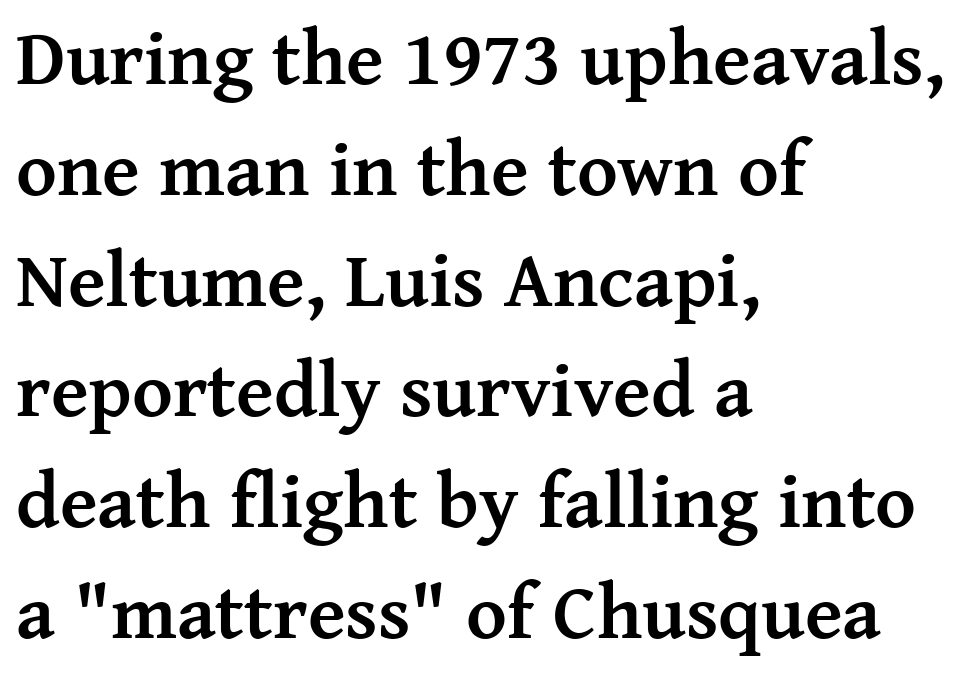
The image shows 78 px semibold serif type, upright; set left-aligned, normal line spacing (1.42x), normal letter spacing, not underlined; medium stroke contrast and a medium x-height.
